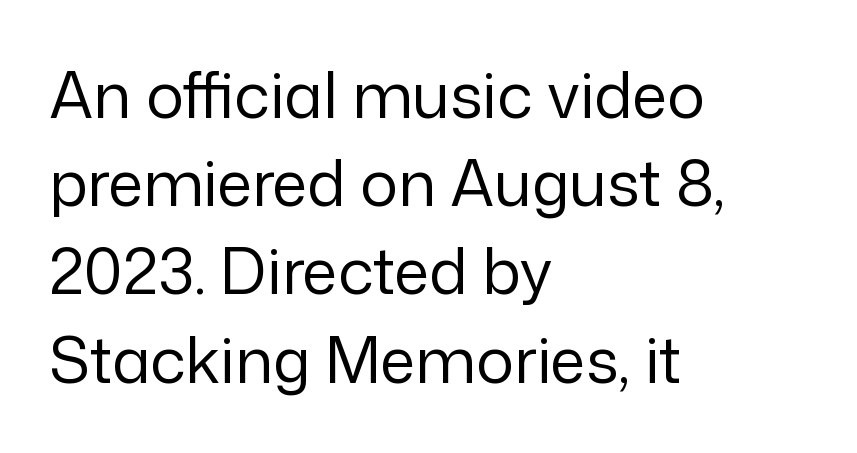
Does the leading feel generous? No, just average. Visually the block forms a straight wall on the left and a jagged coastline on the right. Short note: letters normally spaced. The space directly below the letters is spotless. Posture: vertical.
